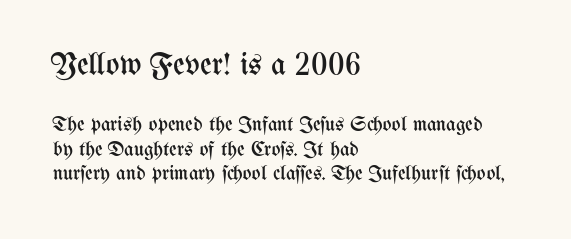
Q: Is the text bold? A: No.
Q: Is the text italic (slanted)? A: No, it is upright.
Q: Is the text underlined? A: No.
Q: How is the paragraph aligned? A: Left-aligned.
Q: Is the spacing between letters normal or unusually wide? A: Normal.
Q: Which block of text is set in a larger size, the first (top) or the second (bottom)? A: The first (top) one.
Q: Width (condensed, normal, or wide)? A: Condensed.
Q: Stroke contrast? A: Medium.
Q: x-height? A: Medium.
Q: Monospaced? A: No.
